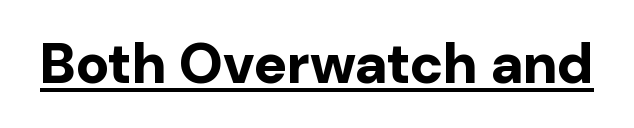
{"serif": "no", "italic": "no", "bold": "yes", "weight": "bold", "width": "normal", "stroke_contrast": "low", "x_height": "medium", "monospaced": "no", "underline": "yes", "letter_spacing": "normal", "letter_spacing_em": 0.0, "glyph_px": 56}
